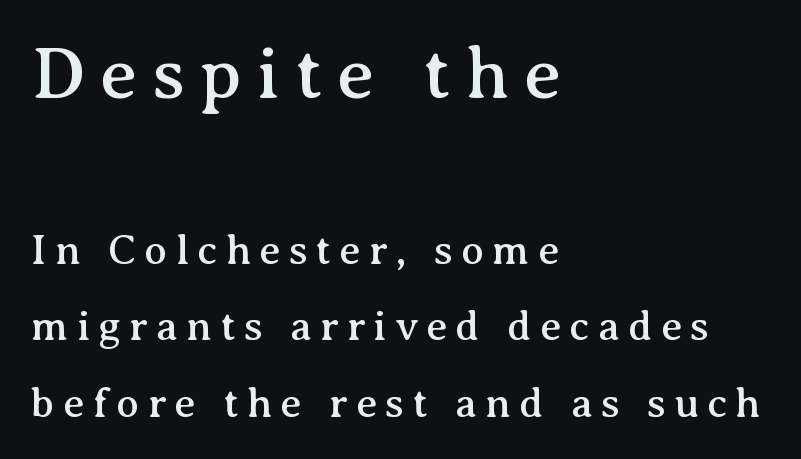
The tracking reads as deliberately expanded to a designer's eye. The typography opts for an upright posture over an oblique one. A typesetter would call this proportional, since set widths differ per character. Type style note: has serifs.
